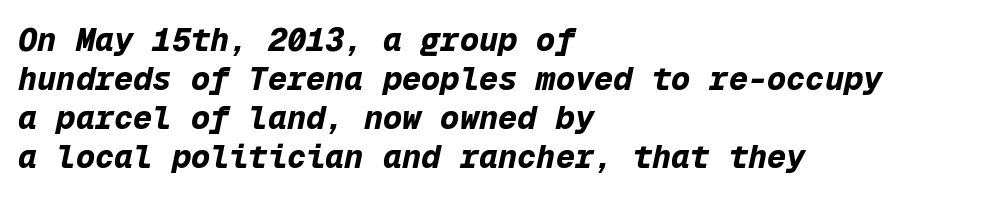
The image shows 32 px bold type, italic (leaning right), monospaced; set left-aligned, line spacing 1.22x, normal letter spacing, not underlined; low stroke contrast and a medium x-height.
